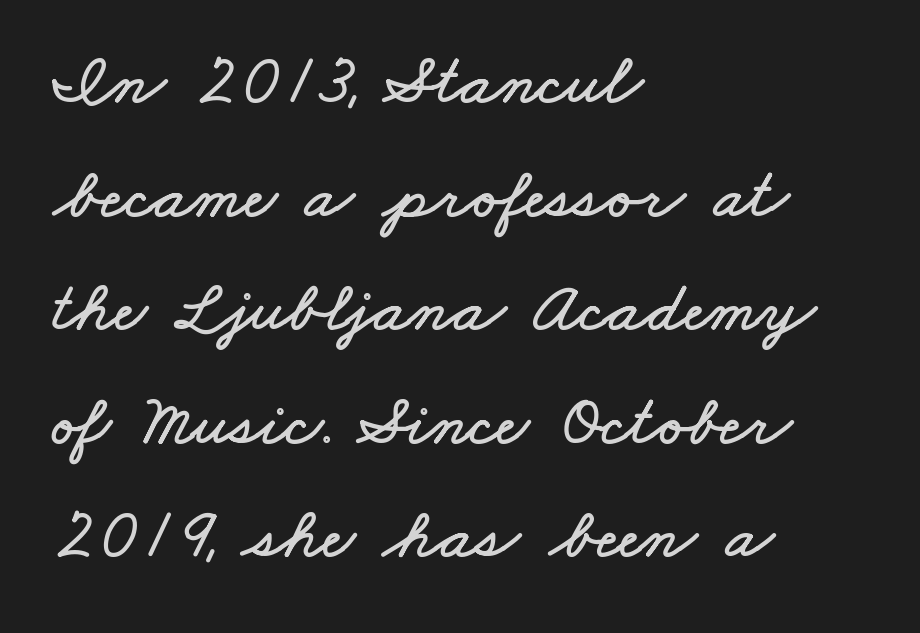
Left-aligned paragraph, ragged on the right. Inter-character spacing is left at the font's built-in metrics. These lines sit exactly where default settings would place them. The face used here is proportionally spaced, like ordinary book or web type.
